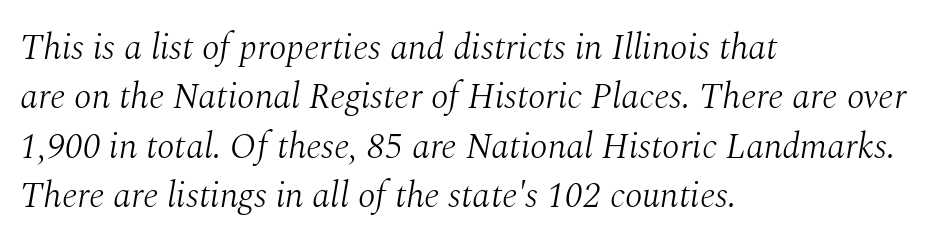
Varying glyph widths throughout — classic text-font behaviour. The font sits on the lighter half of the weight spectrum, regular included. Old-style or modern, the face here clearly has serifs. Leading: standard. Observe the lean: these are italic letterforms. Underline: absent.
